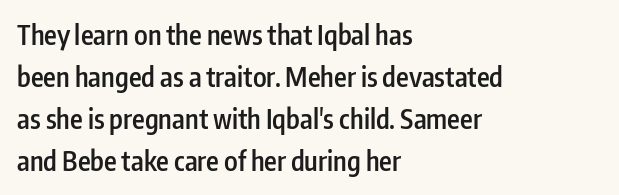
{"italic": "no", "bold": "semi", "underline": "no", "align": "left", "line_spacing": "normal", "line_spacing_ratio": 1.56, "letter_spacing": "normal", "letter_spacing_em": 0.0, "glyph_px": 27}
